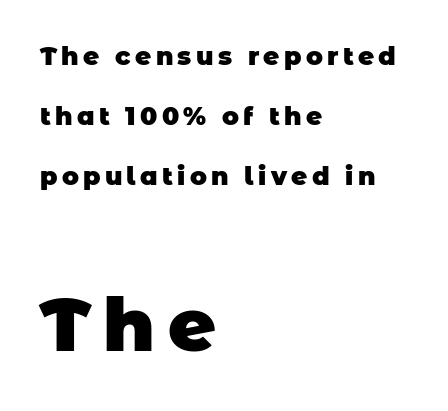
{"serif": "no", "bold": "yes", "weight": "heavy", "width": "normal", "stroke_contrast": "low", "x_height": "large", "monospaced": "no", "underline": "no", "align": "left", "line_spacing": "loose", "line_spacing_ratio": 2.4, "larger_block": "second", "size_ratio": 2.96, "glyph_px": 74}
